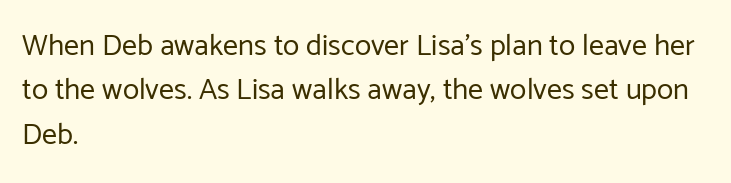
All the whitespace from short lines collects on the right. Check under the words: just untouched page. The horizontal fit of the characters is conventional and even. Grotesque or geometric, the face here clearly has no serifs.
